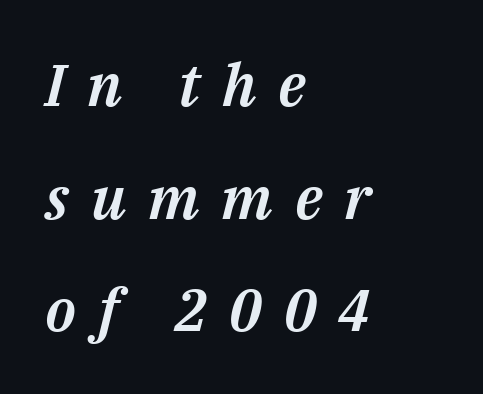
{"italic": "yes", "lean": "right", "slant_degrees": 14, "width": "normal", "stroke_contrast": "medium", "x_height": "medium", "monospaced": "no", "underline": "no", "align": "left", "line_spacing": "loose", "line_spacing_ratio": 1.91, "letter_spacing": "wide", "letter_spacing_em": 0.37, "glyph_px": 59}
